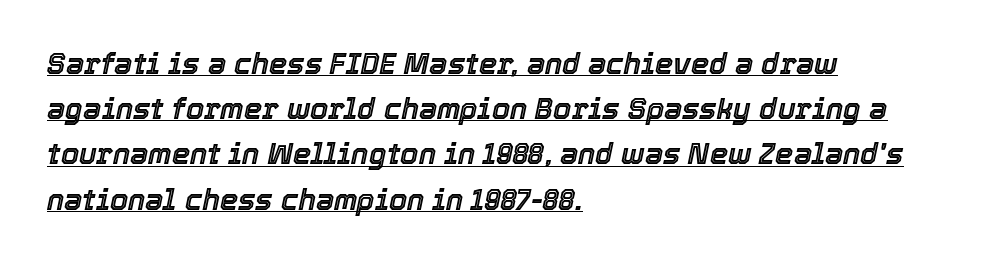
{"italic": "yes", "lean": "right", "slant_degrees": 12, "width": "normal", "x_height": "medium", "monospaced": "no", "underline": "yes", "align": "left", "line_spacing": "normal", "line_spacing_ratio": 1.56, "letter_spacing": "normal", "letter_spacing_em": 0.0, "glyph_px": 29}
